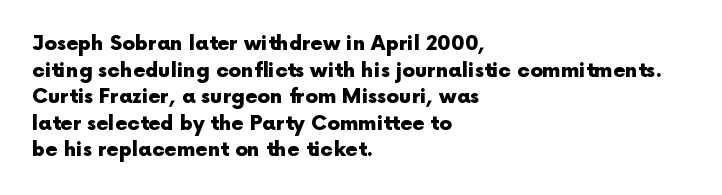
The image shows 20 px bold type, upright; set left-aligned, normal line spacing (1.33x), normal letter spacing, not underlined.
